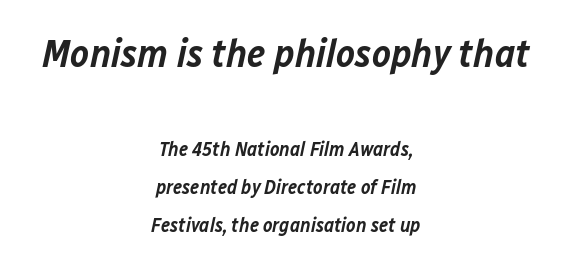
The image shows 40 px semibold type, italic (leaning right); set centered, loose line spacing (1.9x), normal letter spacing, not underlined; the first (top) block is 2.0x larger; low stroke contrast and a medium x-height.
